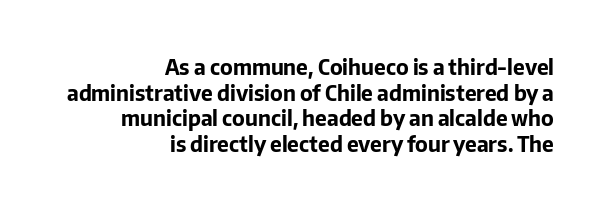
Q: Is the text bold? A: Yes.
Q: Is the text italic (slanted)? A: No, it is upright.
Q: Is the text underlined? A: No.
Q: How is the paragraph aligned? A: Right-aligned.
Q: Is the spacing between letters normal or unusually wide? A: Normal.
